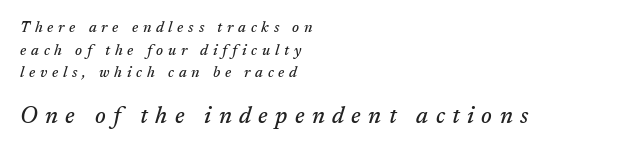
The typesetter chose a ragged-right arrangement here. These two chunks differ in scale, with the bottom chunk taking the larger measure. In terms of posture, this sample is oblique. Students, note that the glyphs here are deliberately spaced far apart.
